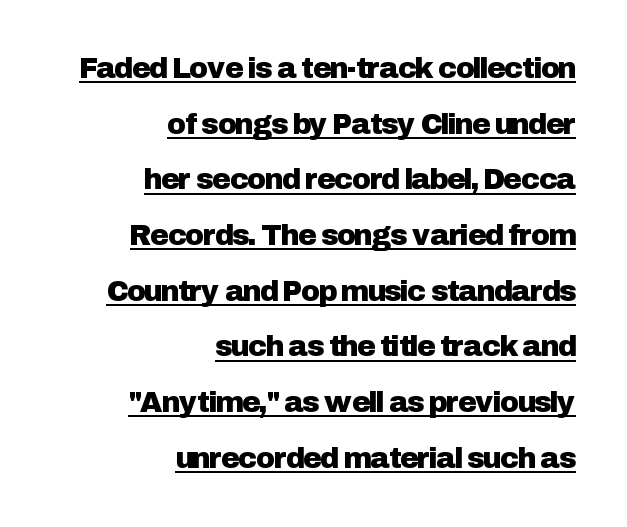
Q: Is the text italic (slanted)? A: No, it is upright.
Q: Is the typeface a serif or a sans-serif typeface? A: Sans-serif.
Q: Is the text underlined? A: Yes.
Q: How is the paragraph aligned? A: Right-aligned.
Q: Is the spacing between letters normal or unusually wide? A: Normal.
Q: Is the spacing between lines tight, normal or loose? A: Loose.
Q: Width (condensed, normal, or wide)? A: Normal.
Q: Stroke contrast? A: Low.
Q: x-height? A: Medium.
Q: Monospaced? A: No.
